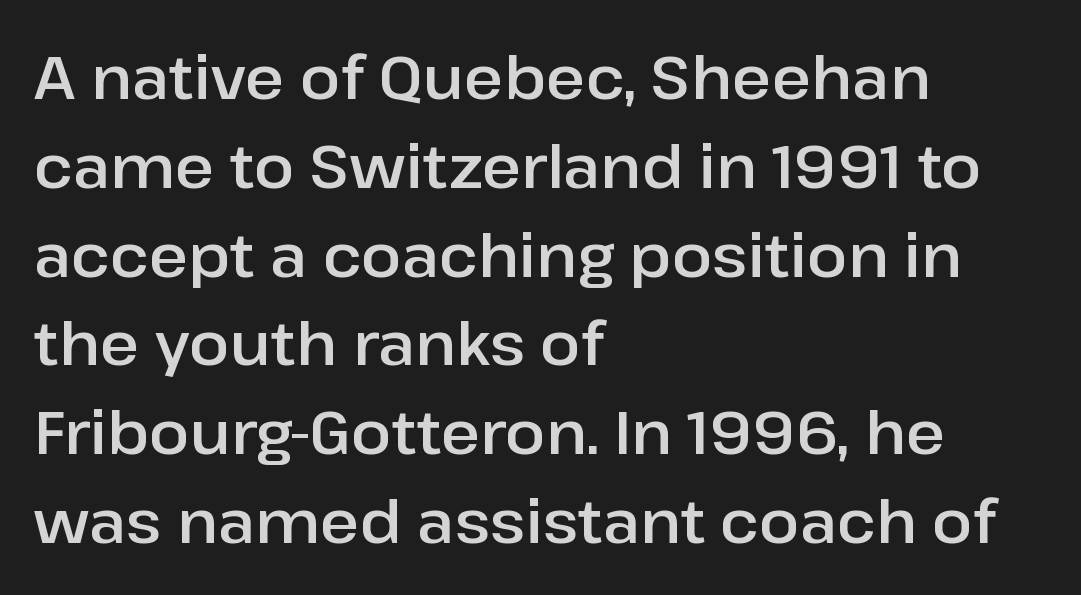
The image shows 60 px sans-serif type, upright; set left-aligned, normal line spacing (1.48x), normal letter spacing, not underlined; low stroke contrast and a medium x-height.
